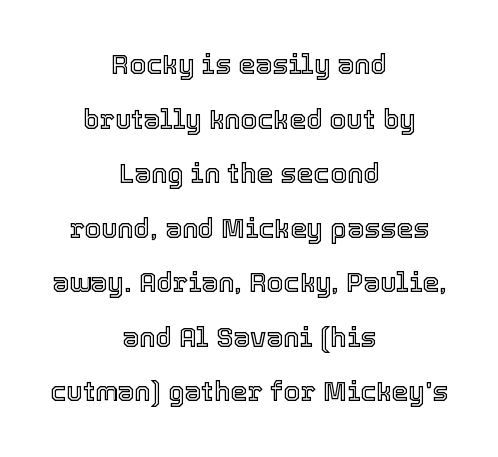
The line-height multiplier appears high, well above default. This sample is center-justified, so both line endings float freely. The gap between lines stays unmarked. Each word holds together tightly as a unit, with standard inter-letter gaps. In terms of posture, this sample is upright.
